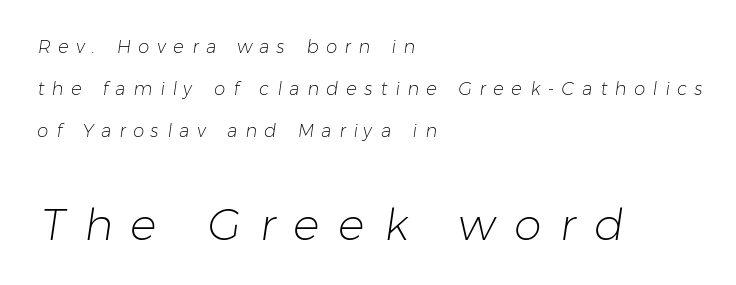
Is this a fixed-width face? No — the glyphs have proportional, varying widths. Does the copy run flush right? No — it runs flush left. Substantial extra tracking has been applied to these lines. Weight class: somewhere from thin through regular.
